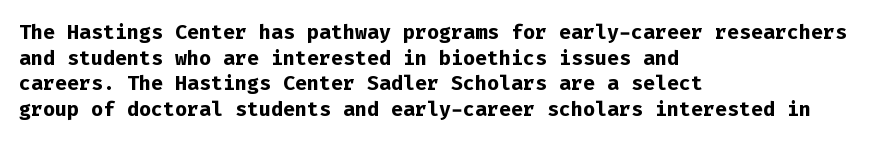
Q: Is the text bold? A: Yes.
Q: Is the text italic (slanted)? A: No, it is upright.
Q: Is the text underlined? A: No.
Q: How is the paragraph aligned? A: Left-aligned.
Q: Is the spacing between letters normal or unusually wide? A: Normal.
Q: Is the spacing between lines tight, normal or loose? A: Normal.
